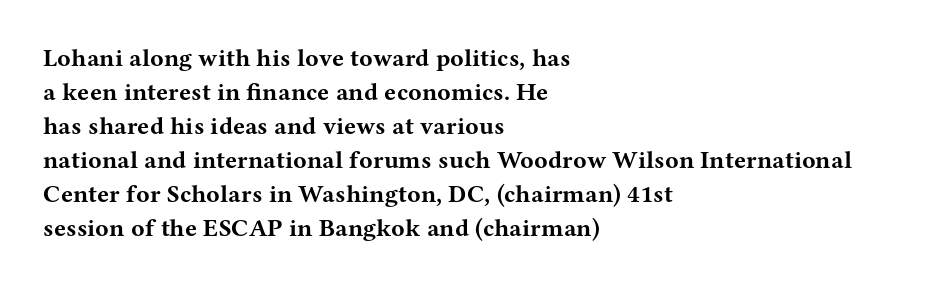
{"italic": "no", "bold": "yes", "underline": "no", "align": "left", "line_spacing": "normal", "line_spacing_ratio": 1.36, "letter_spacing": "normal", "letter_spacing_em": 0.0, "glyph_px": 25}
